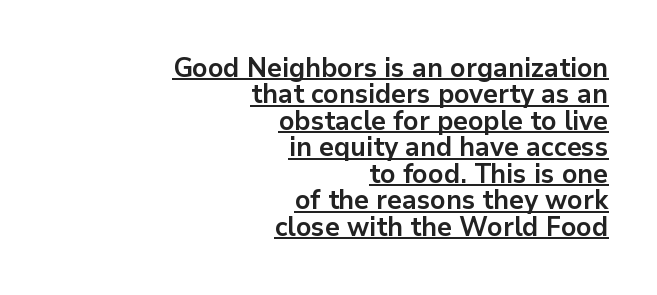
{"italic": "no", "bold": "yes", "underline": "yes", "align": "right", "line_spacing": "tight", "line_spacing_ratio": 0.98, "letter_spacing": "normal", "letter_spacing_em": 0.0, "glyph_px": 27}
